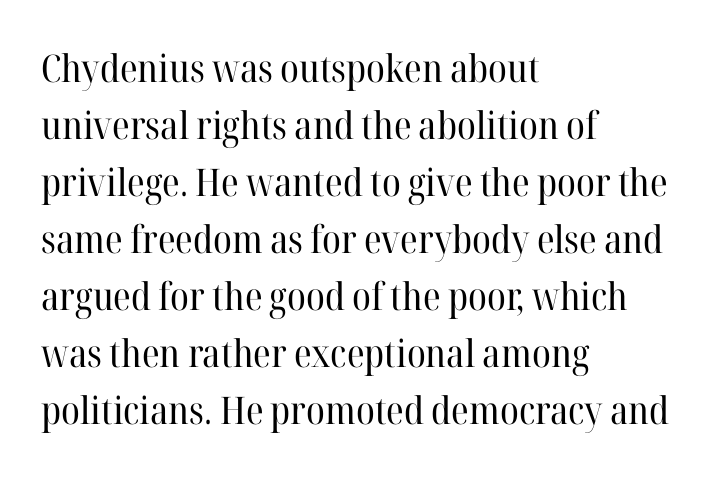
Stroke thickness stays within the range of a standard reading face or lighter. These lines keep a tight, regular rhythm from letter to letter. Whoever set this chose a conventional vertical rhythm. Is this a fixed-width face? No — the glyphs have proportional, varying widths. Just letters on the line, the space beneath them empty.
